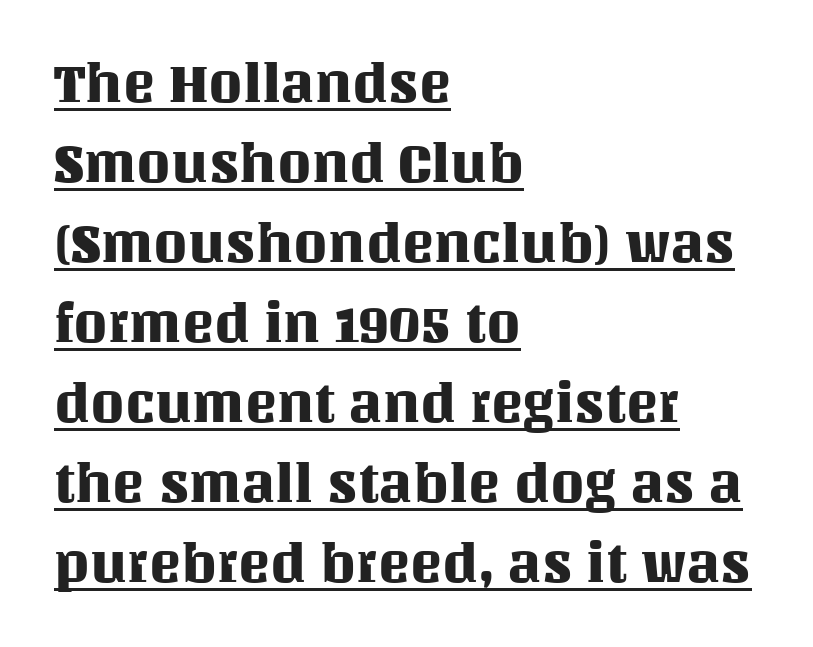
Caption: multi-line text, flush left, ragged right. Somebody hit Ctrl+U on this one — the words are underlined. The rendering keeps characters at their native spacing. You could not count columns in this text — the font is proportionally spaced. The passage shown stacks its lines at a standard gap. Posture: upright roman.
